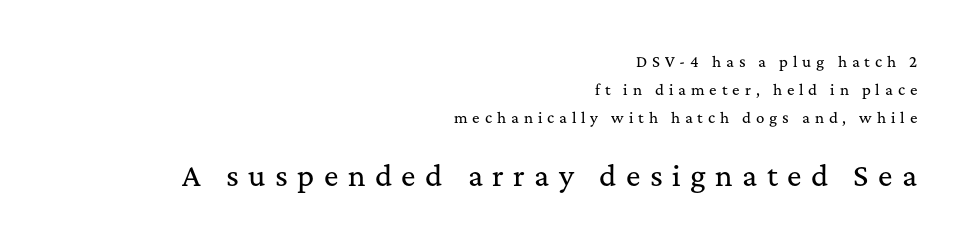
{"italic": "no", "underline": "no", "align": "right", "line_spacing": "loose", "line_spacing_ratio": 1.99, "letter_spacing": "wide", "letter_spacing_em": 0.35, "larger_block": "second", "size_ratio": 1.93, "glyph_px": 27}
